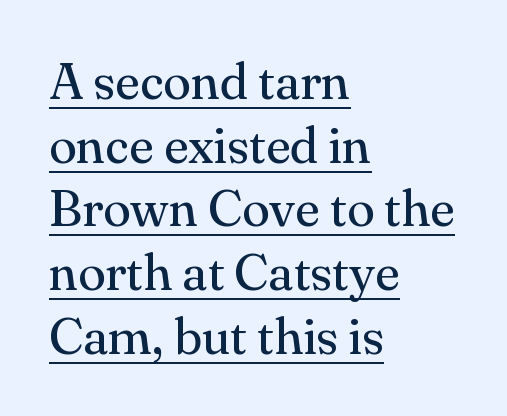
The image shows 51 px regular-weight serif type, upright; set left-aligned, normal line spacing (1.25x), normal letter spacing, underlined; medium stroke contrast and a small x-height.
